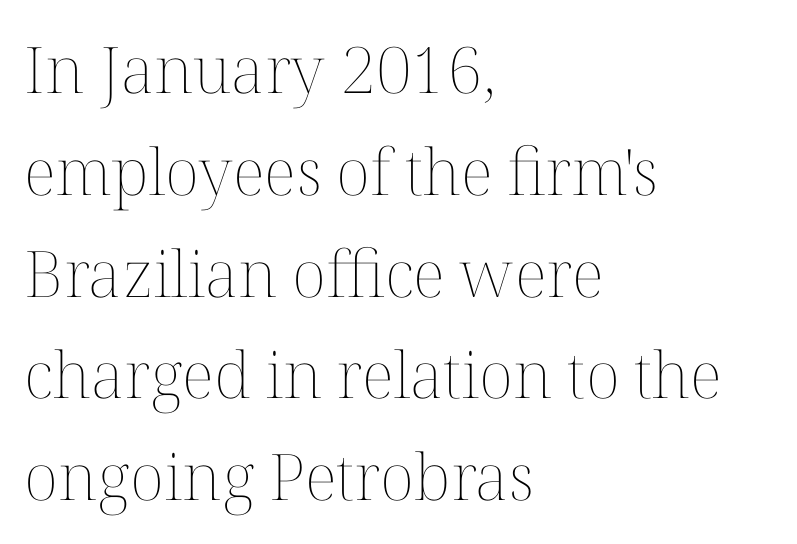
Q: Is the text bold? A: No.
Q: Is the text italic (slanted)? A: No, it is upright.
Q: Is the text underlined? A: No.
Q: How is the paragraph aligned? A: Left-aligned.
Q: Is the spacing between letters normal or unusually wide? A: Normal.
Q: Is the spacing between lines tight, normal or loose? A: Normal.
Q: Width (condensed, normal, or wide)? A: Normal.
Q: Stroke contrast? A: Medium.
Q: x-height? A: Medium.
Q: Monospaced? A: No.
